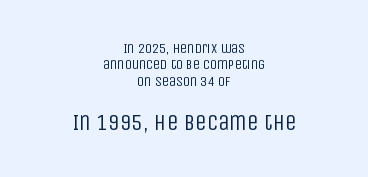
Does extra space separate the letters? No, they use regular spacing. The lines are quadded center. Which chunk is bigger? The second one — the bottom block dwarfs the top. This rendering features lettering with no underline. Is the type heavy? It reads as light-to-regular instead.
